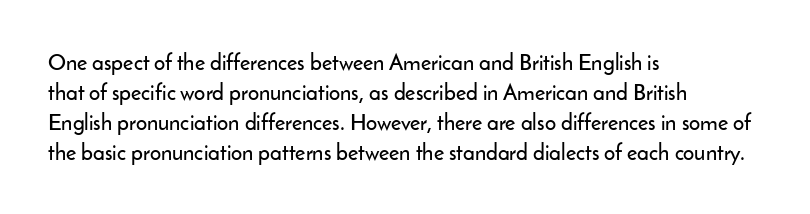
{"italic": "no", "underline": "no", "align": "left", "line_spacing": "normal", "line_spacing_ratio": 1.36, "letter_spacing": "normal", "letter_spacing_em": 0.0, "glyph_px": 22}
